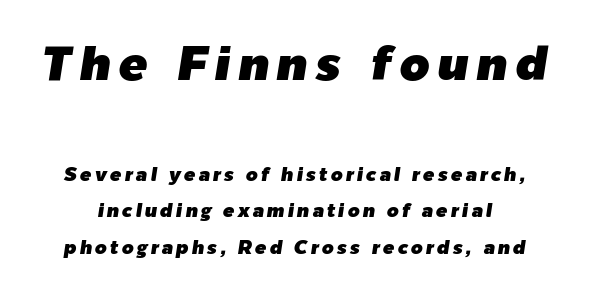
{"italic": "yes", "lean": "right", "slant_degrees": 9, "width": "normal", "stroke_contrast": "low", "x_height": "medium", "monospaced": "no", "underline": "no", "line_spacing": "loose", "line_spacing_ratio": 1.92, "larger_block": "first", "size_ratio": 2.53, "glyph_px": 48}
